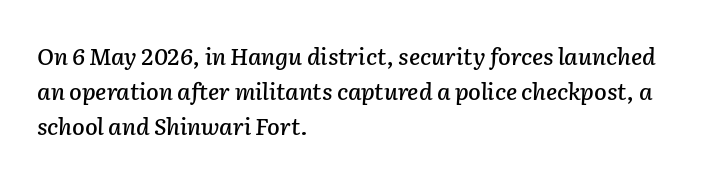
{"italic": "yes", "lean": "right", "slant_degrees": 2, "underline": "no", "align": "left", "line_spacing": "normal", "line_spacing_ratio": 1.53, "letter_spacing": "normal", "letter_spacing_em": 0.0, "glyph_px": 23}
